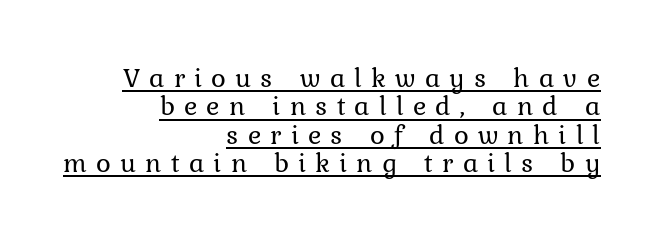
Q: Is the text bold? A: No.
Q: Is the text italic (slanted)? A: No, it is upright.
Q: Is the text underlined? A: Yes.
Q: How is the paragraph aligned? A: Right-aligned.
Q: Is the spacing between letters normal or unusually wide? A: Unusually wide.
Q: Is the spacing between lines tight, normal or loose? A: Tight.
Q: Width (condensed, normal, or wide)? A: Normal.
Q: Stroke contrast? A: Low.
Q: x-height? A: Medium.
Q: Monospaced? A: No.
